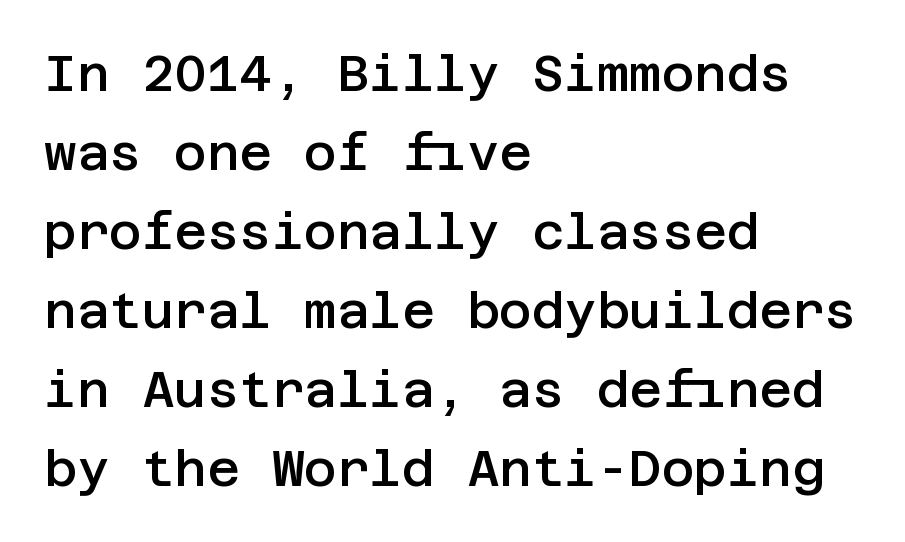
Horizontally, the lines are justified to the leading edge only. The rendering shows plain stroke endings on the letterforms — a sans-serif design. A bit beefed up — I'd call it semibold rather than bold. Decoration check: the copy has no underline. Nope, not italic — everything's standing straight. In terms of letterspacing, this is plain default setting.
